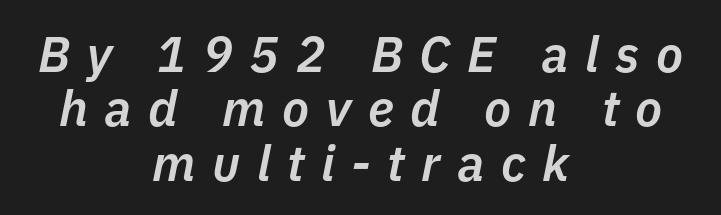
Q: Is the text bold? A: Semi-bold.
Q: Is the text italic (slanted)? A: Yes, it leans right by about 11 degrees.
Q: Is the text underlined? A: No.
Q: How is the paragraph aligned? A: Centered.
Q: Is the spacing between letters normal or unusually wide? A: Unusually wide.
Q: Is the spacing between lines tight, normal or loose? A: Tight.
Q: Width (condensed, normal, or wide)? A: Normal.
Q: Stroke contrast? A: Low.
Q: x-height? A: Medium.
Q: Monospaced? A: No.
